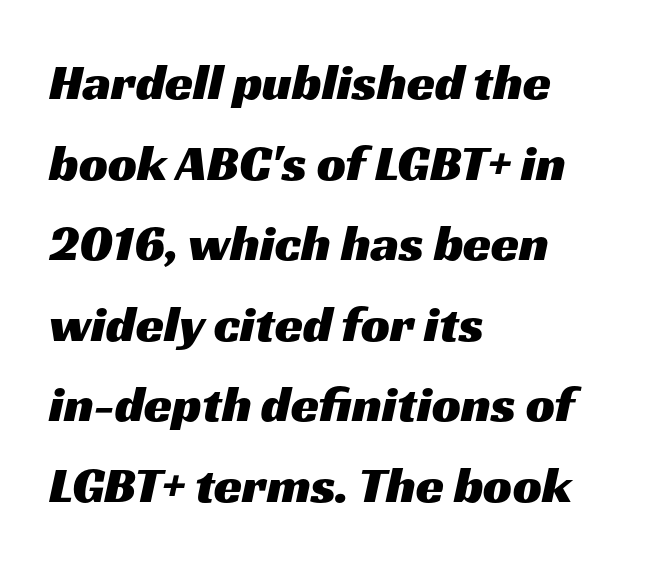
{"serif": "no", "width": "wide", "stroke_contrast": "medium", "x_height": "medium", "monospaced": "no", "underline": "no", "align": "left", "line_spacing": "normal", "line_spacing_ratio": 1.58, "letter_spacing": "normal", "letter_spacing_em": 0.0, "glyph_px": 51}
